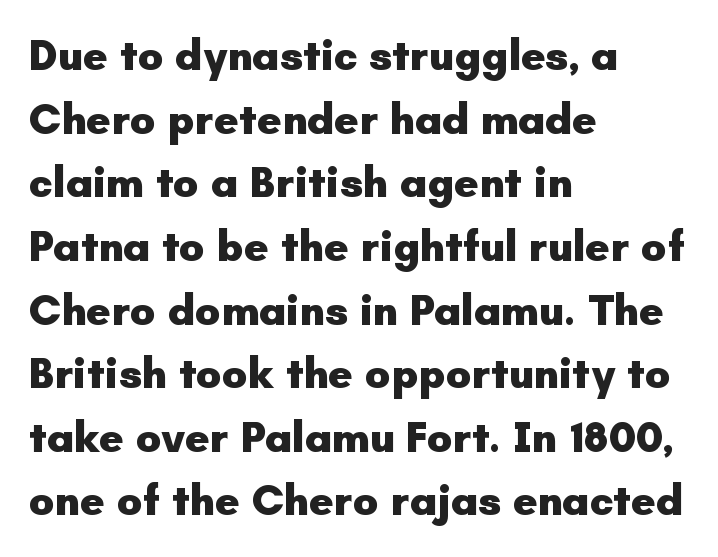
What's the leading like? Ordinary, nothing unusual. Each letter keeps its own natural width here, so spacing adapts to shape. Compared with a centered layout, this one pins lines to the left instead. Does the lettering tilt? It doesn't — this is upright.
